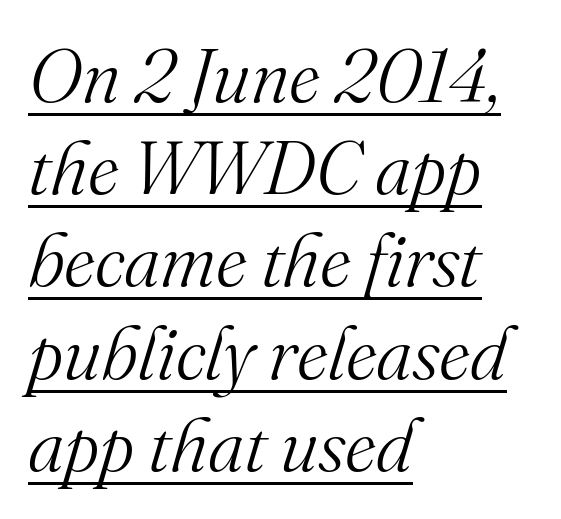
Like a heading marked for emphasis, these lines bear an underscore. Spacing verdict: proportional, widths tailored to each character. You can tell from the footed stems that serif type was used. The letterforms sit at book weight or below. The letters are slanted; this is an italic face.
